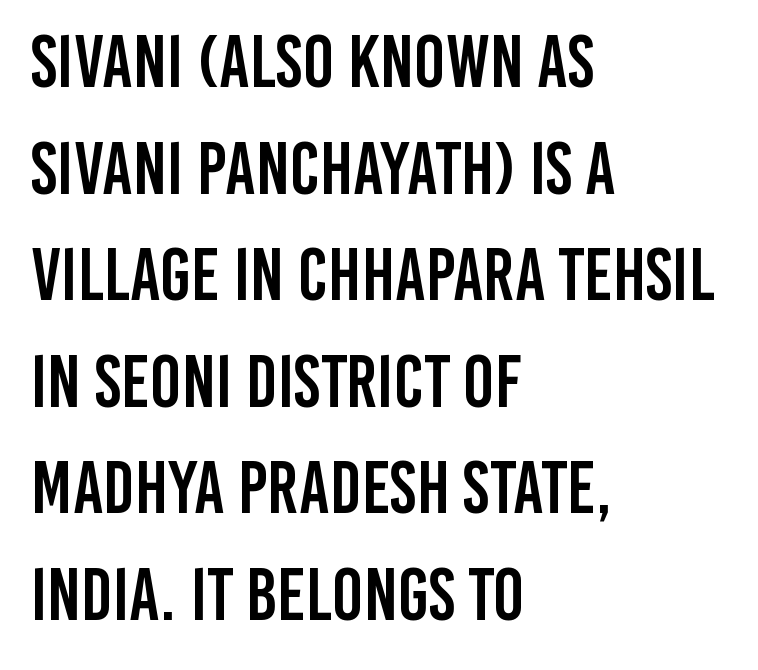
Does extra space separate the letters? No, they use regular spacing. The glyphs in this specimen are sans serif. The paragraph shown leans on its left margin. The type sits square on the baseline with zero lean.
